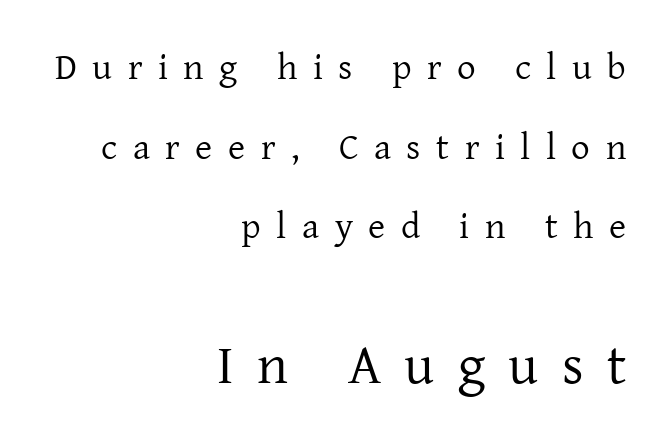
{"serif": "yes", "italic": "no", "bold": "no", "weight": "regular", "width": "normal", "stroke_contrast": "low", "x_height": "medium", "monospaced": "no", "underline": "no", "align": "right", "line_spacing": "loose", "line_spacing_ratio": 2.15, "letter_spacing": "wide", "letter_spacing_em": 0.42, "larger_block": "second", "size_ratio": 1.51, "glyph_px": 56}
